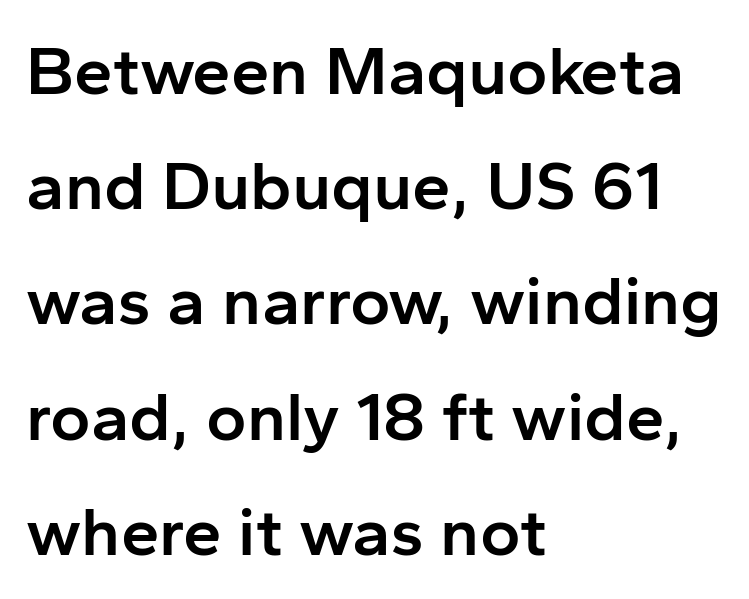
The image shows 69 px semibold sans-serif type, upright; set left-aligned, normal line spacing (1.67x), normal letter spacing, not underlined; low stroke contrast and a medium x-height.
